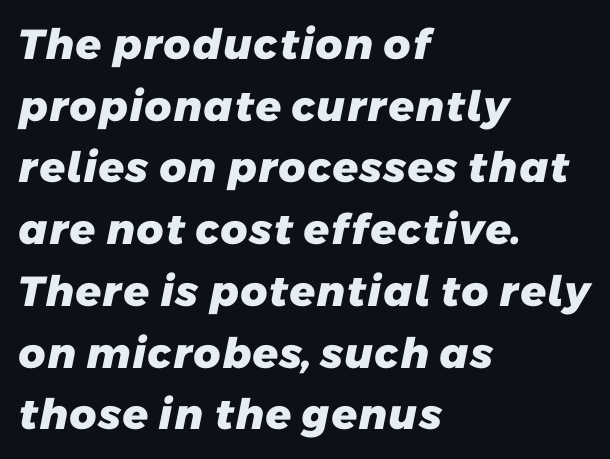
In terms of leading, this rendering sits right in the middle. The text was rendered using a sans face with plain stroke endings. The glyphs are unaccompanied by any horizontal stroke below them. Layout note: lines flush left. These lines are rendered in a variable-pitch font.
